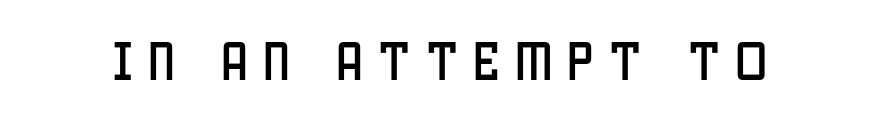
This rendering employs a face without finishing strokes, i.e., a sans-serif. The zone under the glyphs is completely vacant. Glyph-to-glyph distance is far greater than everyday printed text. A typesetter would call this proportional, since set widths differ per character.
